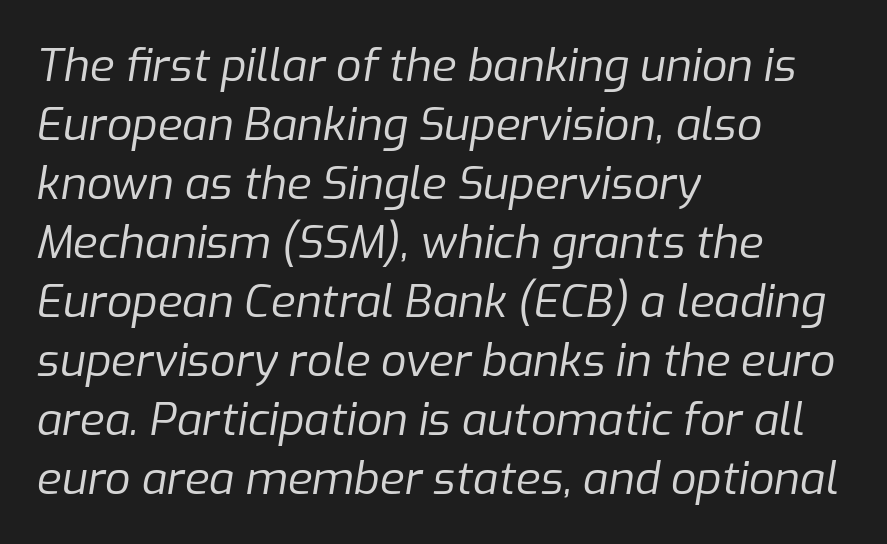
The image shows 45 px regular-weight type, italic (leaning right); set left-aligned, normal line spacing (1.31x), normal letter spacing, not underlined; low stroke contrast and a medium x-height.
